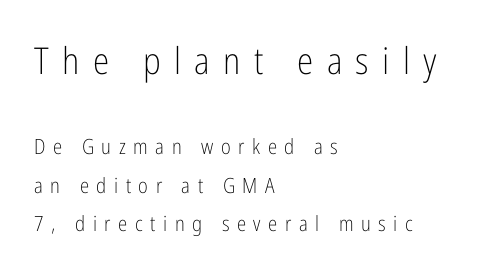
The image shows 37 px light, condensed sans-serif type, upright; set left-aligned, line spacing 1.83x, unusually wide letter spacing (+0.36 em), not underlined; the first (top) block is 1.76x larger; low stroke contrast and a medium x-height.
